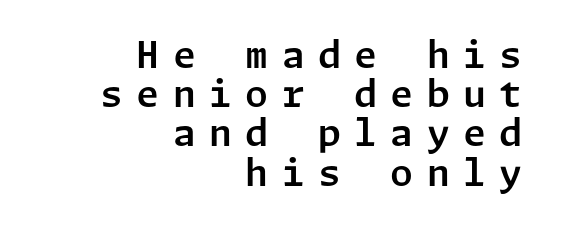
Q: Is the text italic (slanted)? A: No, it is upright.
Q: Is the typeface a serif or a sans-serif typeface? A: Sans-serif.
Q: Is the text underlined? A: No.
Q: How is the paragraph aligned? A: Right-aligned.
Q: Is the spacing between letters normal or unusually wide? A: Unusually wide.
Q: Is the spacing between lines tight, normal or loose? A: Tight.
Q: Width (condensed, normal, or wide)? A: Normal.
Q: Stroke contrast? A: Low.
Q: x-height? A: Medium.
